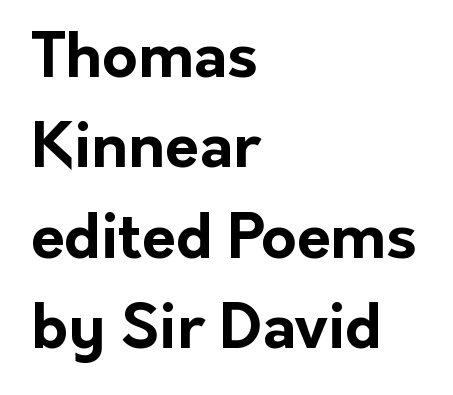
Do the characters align in a grid? No, the font is proportional. Layout note: lines flush left. Words appear dense and cohesive because spacing is normal. As a designer I'd log this as weight 700, bold. Leading: standard.
